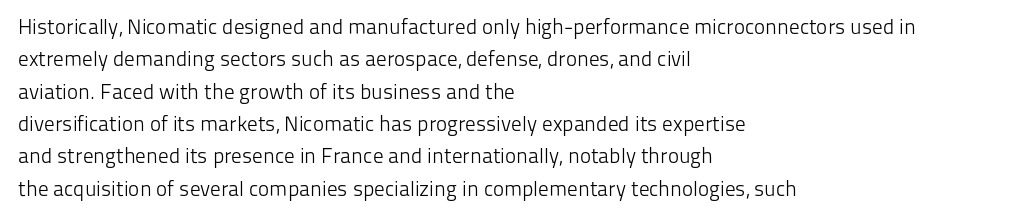
Words float on clear page, feet unadorned. Letters have the restrained weight of plain body copy at most. Horizontal alignment here is leftward, the default for most running prose. Whoever set this chose a conventional vertical rhythm. This sample uses an upright cut, with every glyph sitting square on the baseline.
